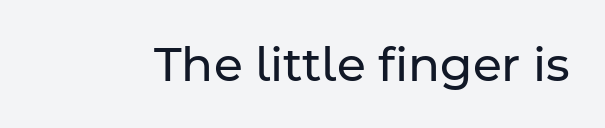
{"serif": "no", "italic": "no", "bold": "no", "weight": "regular", "width": "normal", "stroke_contrast": "low", "x_height": "medium", "monospaced": "no", "underline": "no", "letter_spacing": "normal", "letter_spacing_em": 0.0, "glyph_px": 47}
